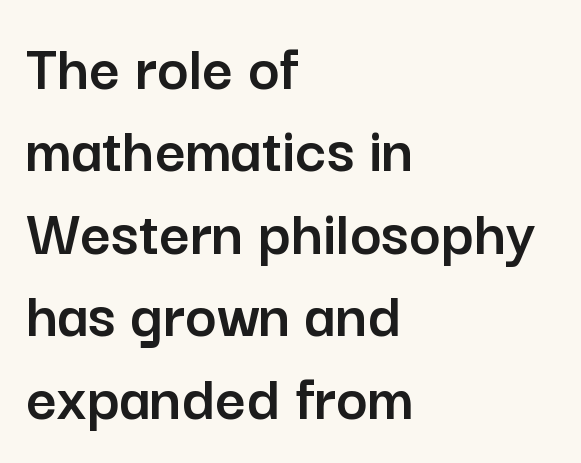
One-word summary of the alignment: left. Each letter's strokes conclude bluntly, with no projecting serifs. Note the varied advance widths — an 'i' is clearly narrower than an 'm'. If you drew a line through each stem, it would be perfectly vertical.
